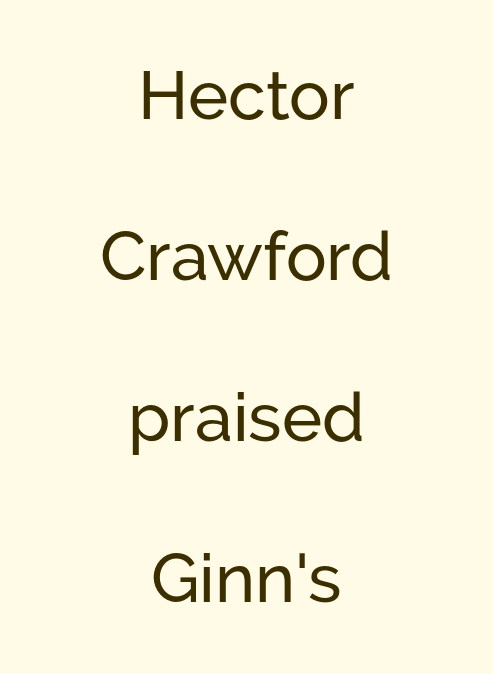
Compared with typical body copy, the letter spacing here is the same. Stroke terminals: plain, sans-serif. The glyphs are unaccompanied by any horizontal stroke below them. Notice how the stems are strictly vertical — no italics here. Note the varied advance widths — an 'i' is clearly narrower than an 'm'.
